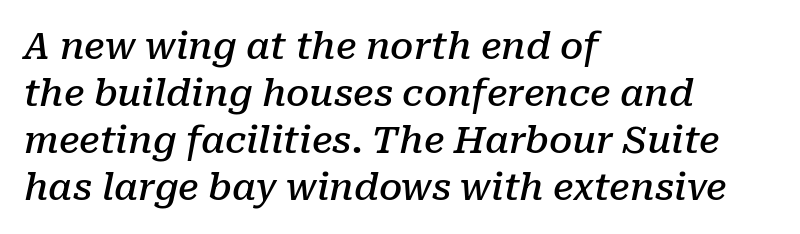
Q: Is the text bold? A: Semi-bold.
Q: Is the text italic (slanted)? A: Yes, it leans right by about 10 degrees.
Q: Is the typeface a serif or a sans-serif typeface? A: Serif.
Q: Is the text underlined? A: No.
Q: How is the paragraph aligned? A: Left-aligned.
Q: Is the spacing between letters normal or unusually wide? A: Normal.
Q: Is the spacing between lines tight, normal or loose? A: Normal.
Q: Width (condensed, normal, or wide)? A: Normal.
Q: Stroke contrast? A: Low.
Q: x-height? A: Medium.
Q: Monospaced? A: No.
